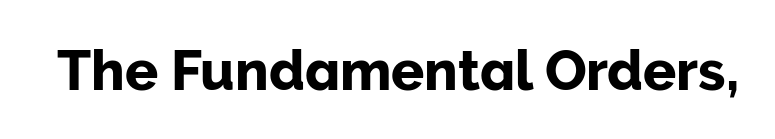
{"serif": "no", "italic": "no", "width": "normal", "stroke_contrast": "low", "x_height": "medium", "monospaced": "no", "underline": "no", "letter_spacing": "normal", "letter_spacing_em": 0.0, "glyph_px": 55}
